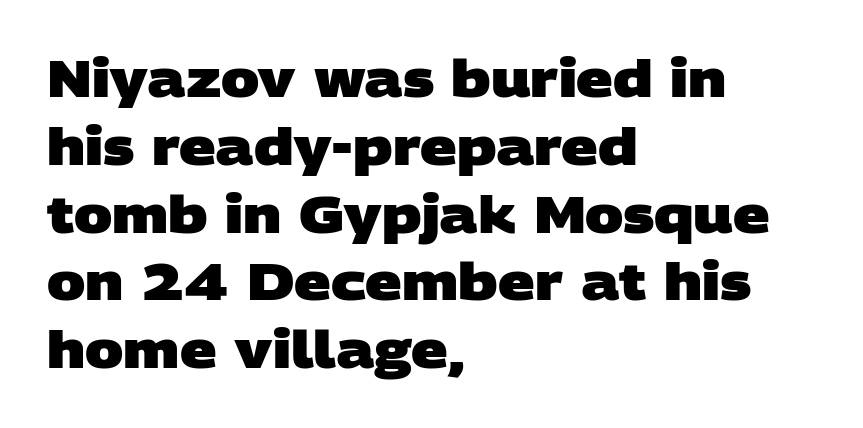
The image shows 51 px heavy, wide sans-serif type; set left-aligned, normal line spacing (1.33x), normal letter spacing, not underlined; low stroke contrast and a large x-height.
